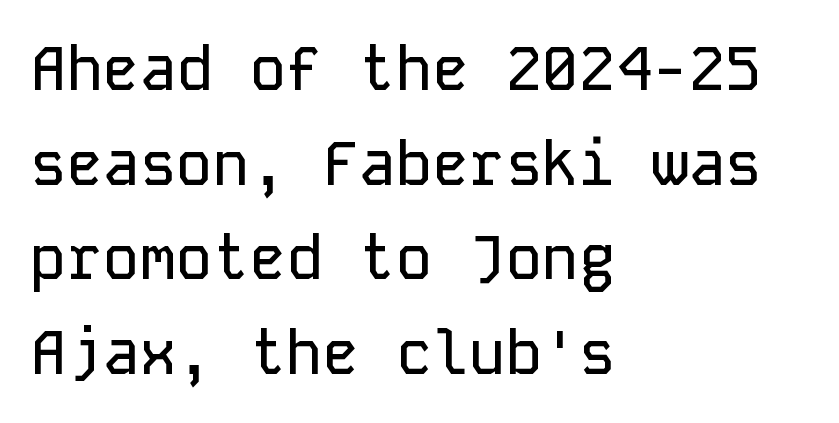
Q: Is the text italic (slanted)? A: No, it is upright.
Q: Is the typeface a serif or a sans-serif typeface? A: Sans-serif.
Q: Is the text underlined? A: No.
Q: How is the paragraph aligned? A: Left-aligned.
Q: Is the spacing between letters normal or unusually wide? A: Normal.
Q: Is the spacing between lines tight, normal or loose? A: Normal.
Q: Width (condensed, normal, or wide)? A: Normal.
Q: Stroke contrast? A: Low.
Q: x-height? A: Medium.
Q: Monospaced? A: Yes.
